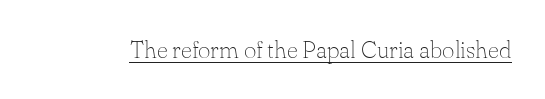
Q: Is the text bold? A: No.
Q: Is the text italic (slanted)? A: No, it is upright.
Q: Is the text underlined? A: Yes.
Q: Is the spacing between letters normal or unusually wide? A: Normal.
